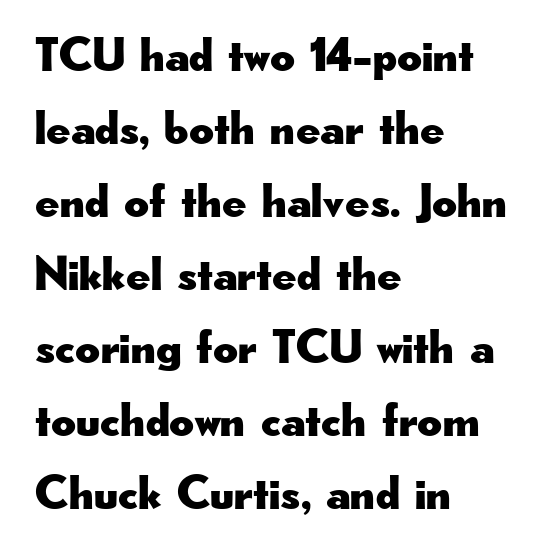
Each letter's strokes conclude bluntly, with no projecting serifs. Varying glyph widths throughout — classic text-font behaviour. The passage shown has conventional tracking throughout. Honestly, the row spacing looks completely unremarkable. Each row of text sits above clean, open space. The lines are quadded left.
